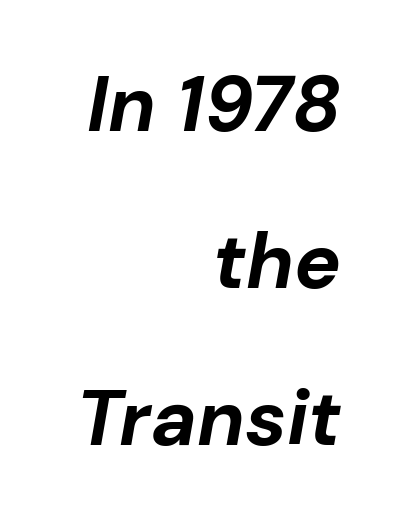
Q: Is the text bold? A: Yes.
Q: Is the text italic (slanted)? A: Yes, it leans right by about 10 degrees.
Q: Is the text underlined? A: No.
Q: How is the paragraph aligned? A: Right-aligned.
Q: Is the spacing between letters normal or unusually wide? A: Normal.
Q: Is the spacing between lines tight, normal or loose? A: Loose.
Q: Width (condensed, normal, or wide)? A: Normal.
Q: Stroke contrast? A: Low.
Q: x-height? A: Medium.
Q: Monospaced? A: No.
